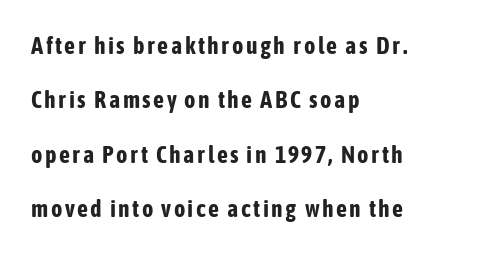
Decoration check: the copy has no underline. Quick note: not italic, upright. Compared with typical paragraphs, the rows here are farther apart. How heavy is the stroke? Heavy — this is a bold. The ragged edge is on the right, which tells us the setting is flush left.
